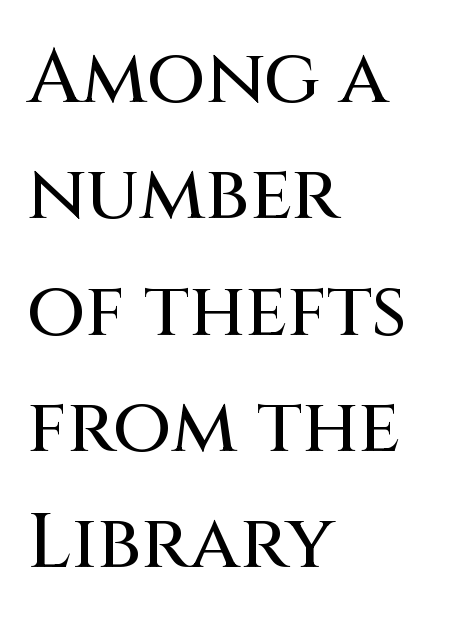
Does the lettering tilt? It doesn't — this is upright. This rendering leaves character spacing at its baseline value. Notice how the passage keeps a crisp vertical edge on the left only. The letters advance in unequal steps, a hallmark of proportional type.
